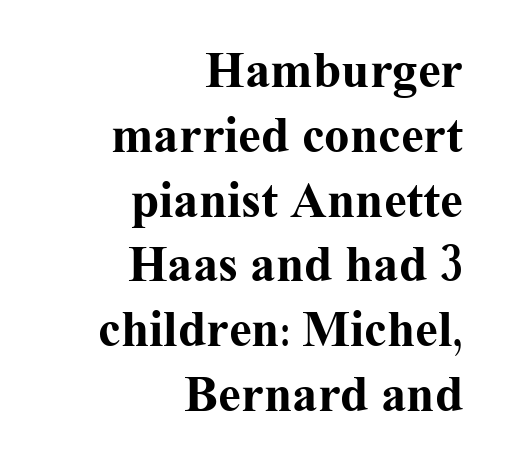
Q: Is the text bold? A: Yes.
Q: Is the text italic (slanted)? A: No, it is upright.
Q: Is the typeface a serif or a sans-serif typeface? A: Serif.
Q: Is the text underlined? A: No.
Q: How is the paragraph aligned? A: Right-aligned.
Q: Is the spacing between letters normal or unusually wide? A: Normal.
Q: Is the spacing between lines tight, normal or loose? A: Normal.
Q: Width (condensed, normal, or wide)? A: Normal.
Q: Stroke contrast? A: Medium.
Q: x-height? A: Medium.
Q: Monospaced? A: No.
